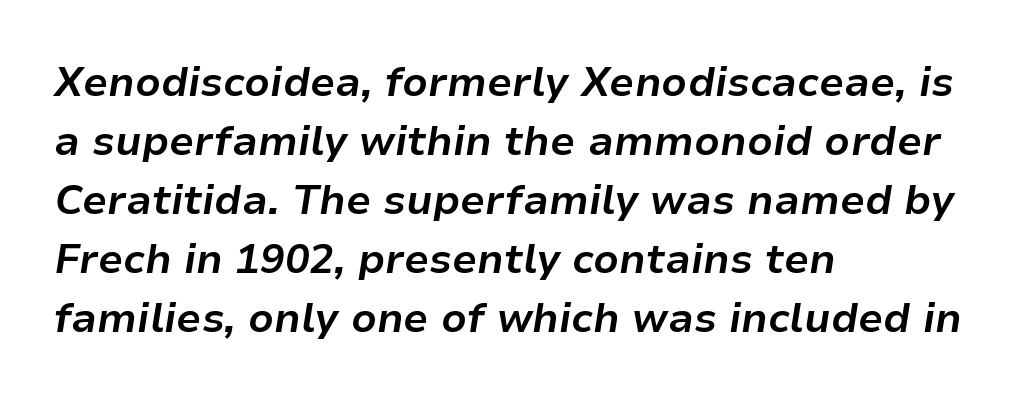
Q: Is the text bold? A: Yes.
Q: Is the text italic (slanted)? A: Yes, it leans right by about 9 degrees.
Q: Is the text underlined? A: No.
Q: How is the paragraph aligned? A: Left-aligned.
Q: Is the spacing between letters normal or unusually wide? A: Normal.
Q: Is the spacing between lines tight, normal or loose? A: Normal.
Q: Width (condensed, normal, or wide)? A: Normal.
Q: Stroke contrast? A: Low.
Q: x-height? A: Medium.
Q: Monospaced? A: No.
